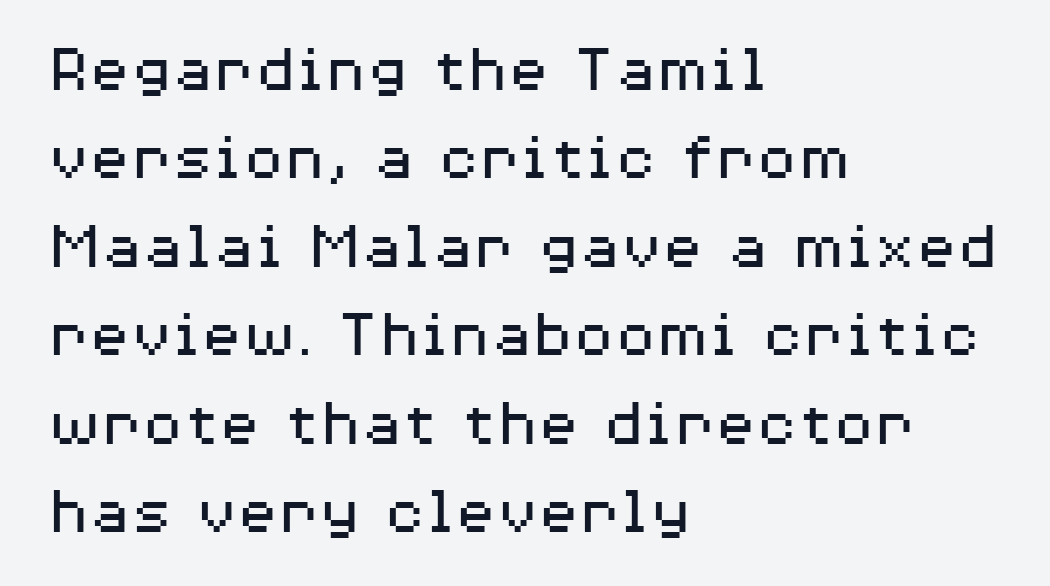
{"serif": "no", "italic": "no", "bold": "no", "weight": "regular", "width": "wide", "stroke_contrast": "medium", "x_height": "medium", "monospaced": "no", "underline": "no", "align": "left", "line_spacing": "normal", "line_spacing_ratio": 1.3, "letter_spacing": "normal", "letter_spacing_em": 0.0, "glyph_px": 68}
